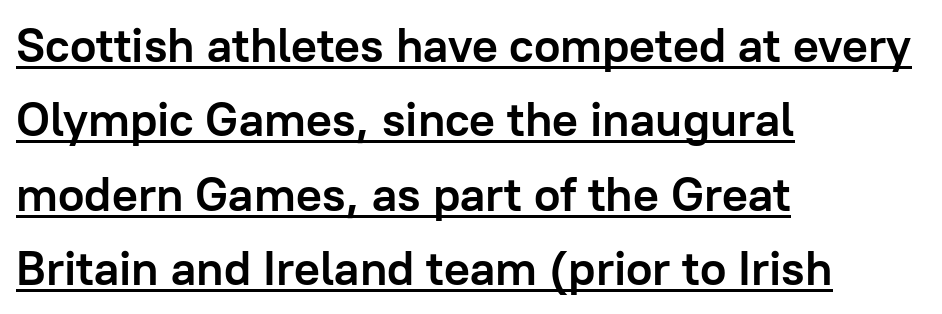
{"serif": "no", "italic": "no", "bold": "yes", "weight": "semibold", "width": "normal", "stroke_contrast": "low", "x_height": "medium", "monospaced": "no", "underline": "yes", "align": "left", "line_spacing": "normal", "line_spacing_ratio": 1.55, "letter_spacing": "normal", "letter_spacing_em": 0.0, "glyph_px": 48}
